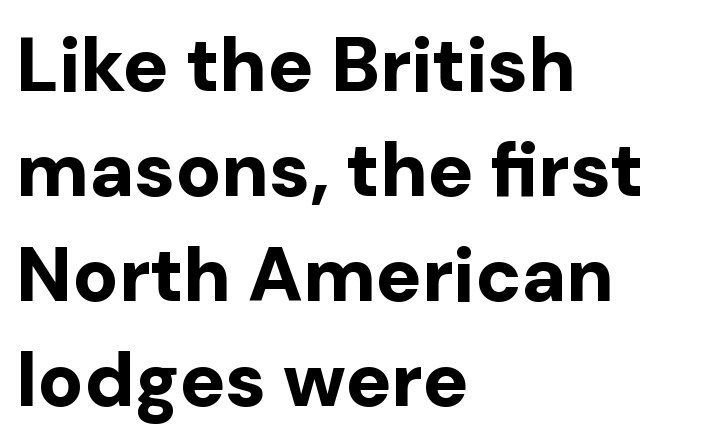
Honestly, there is no underline to notice here at all. Look at the tracking — it's just the regular setting, nothing added. The lines in this sample share a left origin and differ only in where they stop. Set as a true bold cut, around the 700 mark. Every character sits straight up, as roman type does.
